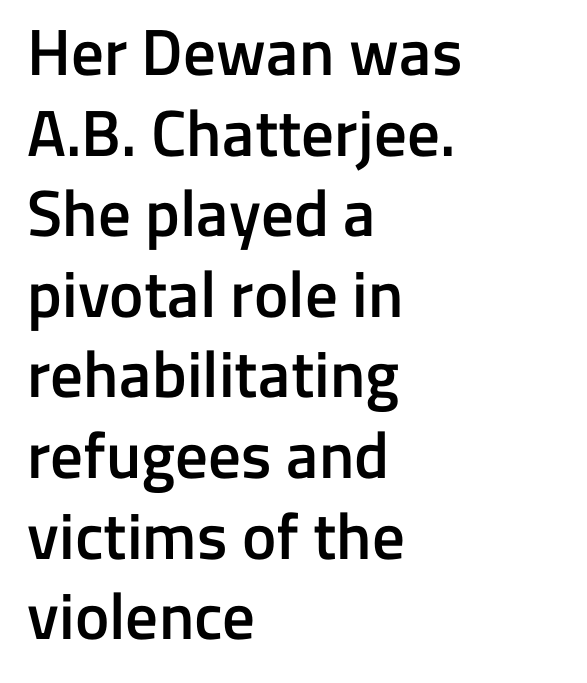
The image shows 65 px semibold sans-serif type, upright; set left-aligned, line spacing 1.24x, normal letter spacing, not underlined; low stroke contrast and a medium x-height.
